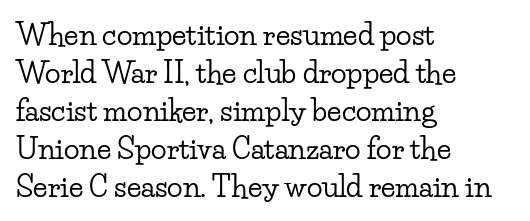
Q: Is the text italic (slanted)? A: No, it is upright.
Q: Is the typeface a serif or a sans-serif typeface? A: Serif.
Q: Is the text underlined? A: No.
Q: How is the paragraph aligned? A: Left-aligned.
Q: Is the spacing between letters normal or unusually wide? A: Normal.
Q: Is the spacing between lines tight, normal or loose? A: Normal.
Q: Width (condensed, normal, or wide)? A: Wide.
Q: Stroke contrast? A: Low.
Q: x-height? A: Small.
Q: Monospaced? A: No.
